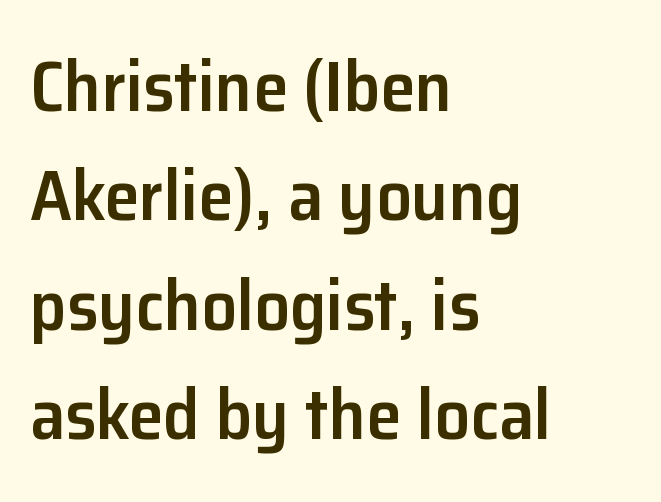
Heft: intermediate — a semibold. These lines keep a tight, regular rhythm from letter to letter. Nope, no serifs anywhere on these letters. The rendering anchors every line to the left-hand side. The words here are not underlined. Think of a printed novel: that variable character pitch is what you see here.
